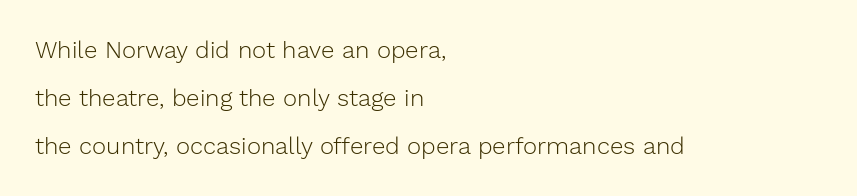
{"italic": "no", "bold": "no", "underline": "no", "align": "left", "line_spacing": "loose", "line_spacing_ratio": 2.01, "letter_spacing": "normal", "letter_spacing_em": 0.0, "glyph_px": 24}
